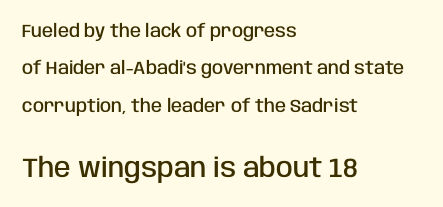
{"italic": "no", "bold": "semi", "underline": "no", "align": "left", "line_spacing": "loose", "line_spacing_ratio": 2.07, "letter_spacing": "normal", "letter_spacing_em": 0.0, "larger_block": "second", "size_ratio": 1.5, "glyph_px": 27}
